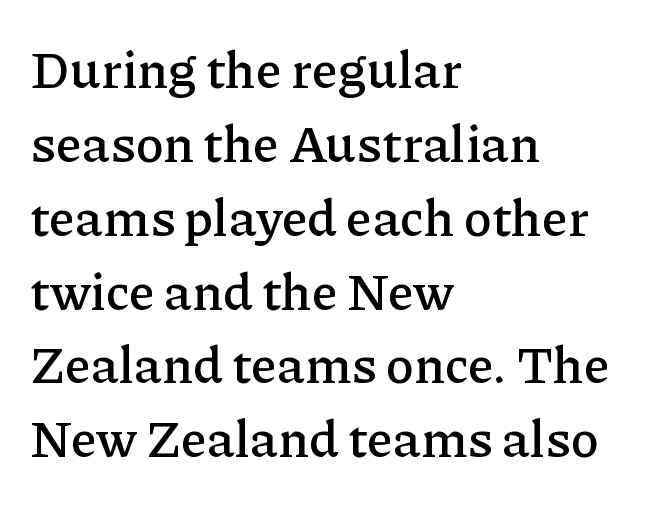
Q: Is the text italic (slanted)? A: No, it is upright.
Q: Is the typeface a serif or a sans-serif typeface? A: Serif.
Q: Is the text underlined? A: No.
Q: How is the paragraph aligned? A: Left-aligned.
Q: Is the spacing between letters normal or unusually wide? A: Normal.
Q: Is the spacing between lines tight, normal or loose? A: Normal.
Q: Width (condensed, normal, or wide)? A: Normal.
Q: Stroke contrast? A: Low.
Q: x-height? A: Medium.
Q: Monospaced? A: No.
